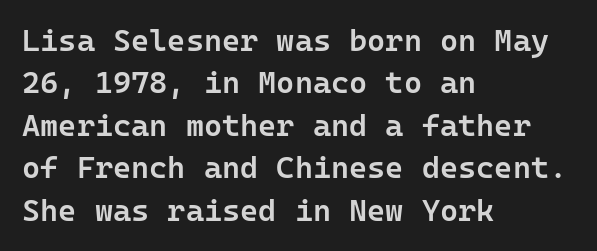
Q: Is the text bold? A: Semi-bold.
Q: Is the text italic (slanted)? A: No, it is upright.
Q: Is the typeface a serif or a sans-serif typeface? A: Sans-serif.
Q: Is the text underlined? A: No.
Q: How is the paragraph aligned? A: Left-aligned.
Q: Is the spacing between letters normal or unusually wide? A: Normal.
Q: Is the spacing between lines tight, normal or loose? A: Normal.
Q: Width (condensed, normal, or wide)? A: Normal.
Q: Stroke contrast? A: Low.
Q: x-height? A: Medium.
Q: Monospaced? A: Yes.
